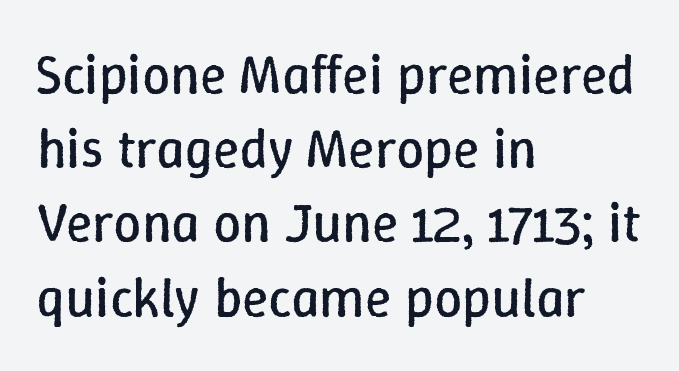
Vertical stems look standard width or narrower in stroke. The paragraph has a hard left edge and a soft right edge. Anything drawn beneath the words? Only blank space. There is no visible air inserted between adjacent glyphs. A typesetter would call this proportional, since set widths differ per character. Successive baselines arrive at the customary interval.
